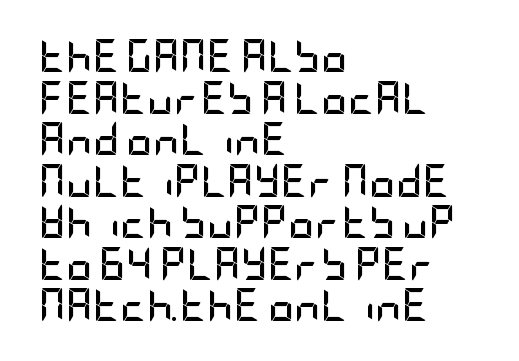
Q: Is the text bold? A: Yes.
Q: Is the text italic (slanted)? A: No, it is upright.
Q: Is the typeface a serif or a sans-serif typeface? A: Sans-serif.
Q: Is the text underlined? A: No.
Q: How is the paragraph aligned? A: Left-aligned.
Q: Is the spacing between letters normal or unusually wide? A: Normal.
Q: Is the spacing between lines tight, normal or loose? A: Normal.
Q: Width (condensed, normal, or wide)? A: Condensed.
Q: Stroke contrast? A: Low.
Q: x-height? A: Large.
